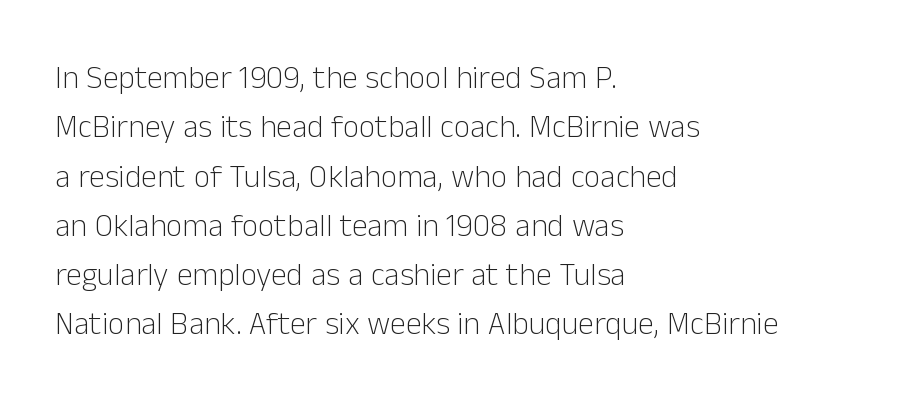
{"serif": "no", "italic": "no", "bold": "no", "weight": "light", "width": "normal", "stroke_contrast": "low", "x_height": "medium", "monospaced": "no", "underline": "no", "align": "left", "line_spacing": "normal", "line_spacing_ratio": 1.54, "letter_spacing": "normal", "letter_spacing_em": 0.0, "glyph_px": 32}
